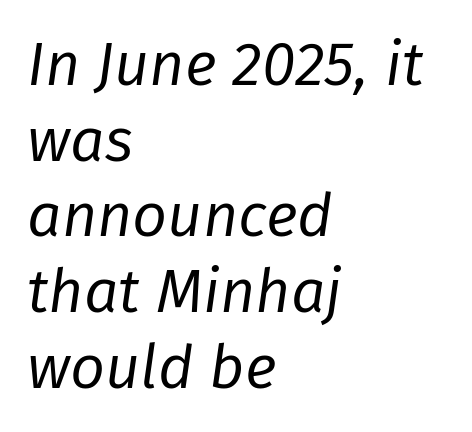
{"italic": "yes", "lean": "right", "slant_degrees": 8, "bold": "no", "weight": "regular", "width": "normal", "stroke_contrast": "low", "x_height": "medium", "monospaced": "no", "underline": "no", "align": "left", "line_spacing_ratio": 1.24, "letter_spacing": "normal", "letter_spacing_em": 0.0, "glyph_px": 61}
